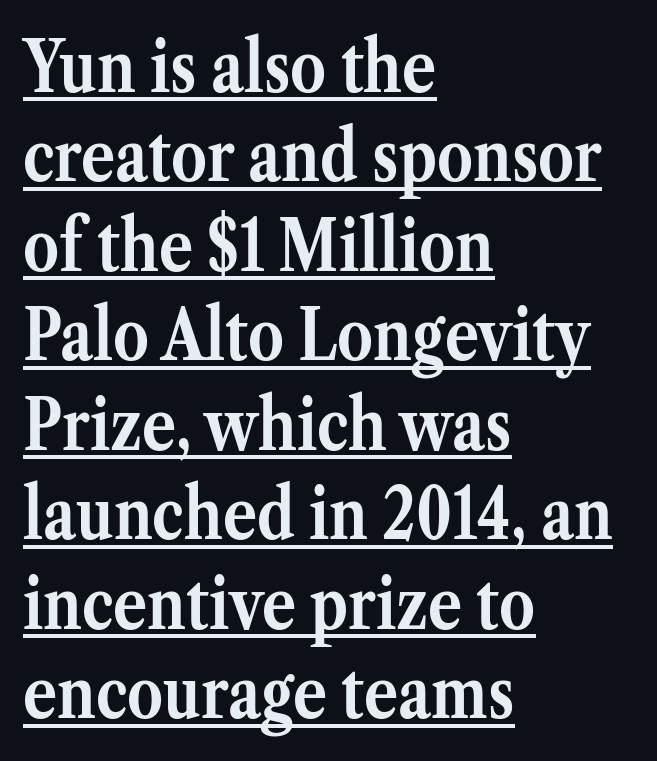
Does the leading feel generous? No, just average. Caption: standard tracking, unaltered. Pretty heavy lettering here — definitely bold. Every stem runs plumb, perpendicular to the baseline.
